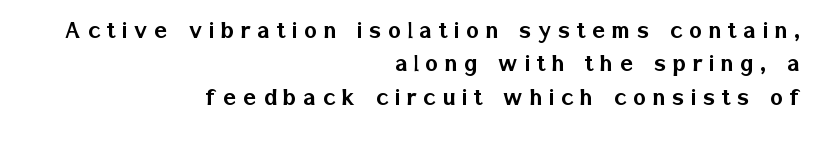
{"italic": "no", "underline": "no", "align": "right", "line_spacing_ratio": 1.24, "letter_spacing": "wide", "letter_spacing_em": 0.25, "glyph_px": 27}
